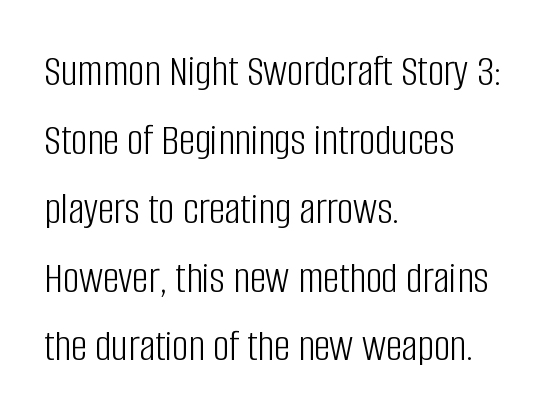
Q: Is the text bold? A: No.
Q: Is the text italic (slanted)? A: No, it is upright.
Q: Is the typeface a serif or a sans-serif typeface? A: Sans-serif.
Q: Is the text underlined? A: No.
Q: How is the paragraph aligned? A: Left-aligned.
Q: Is the spacing between letters normal or unusually wide? A: Normal.
Q: Is the spacing between lines tight, normal or loose? A: Normal.
Q: Width (condensed, normal, or wide)? A: Condensed.
Q: Stroke contrast? A: Low.
Q: x-height? A: Large.
Q: Monospaced? A: No.
